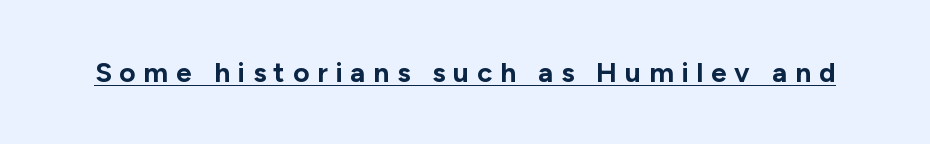
Q: Is the text bold? A: Yes.
Q: Is the text italic (slanted)? A: No, it is upright.
Q: Is the typeface a serif or a sans-serif typeface? A: Sans-serif.
Q: Is the text underlined? A: Yes.
Q: Is the spacing between letters normal or unusually wide? A: Unusually wide.
Q: Width (condensed, normal, or wide)? A: Normal.
Q: Stroke contrast? A: Low.
Q: x-height? A: Medium.
Q: Monospaced? A: No.
